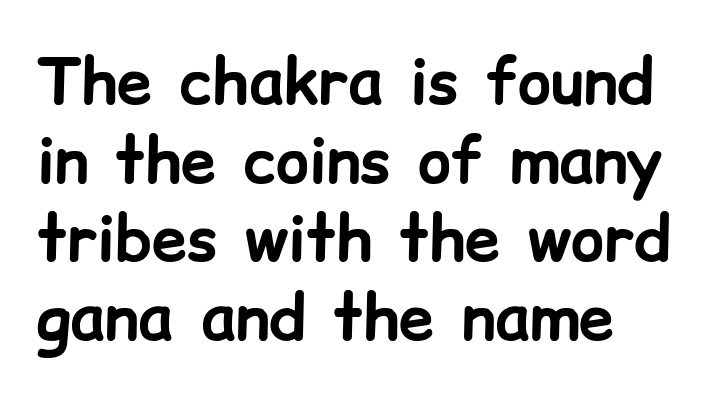
{"serif": "no", "italic": "no", "bold": "yes", "weight": "bold", "width": "normal", "stroke_contrast": "low", "x_height": "medium", "monospaced": "no", "underline": "no", "align": "left", "line_spacing": "normal", "line_spacing_ratio": 1.25, "letter_spacing": "normal", "letter_spacing_em": 0.0, "glyph_px": 63}
